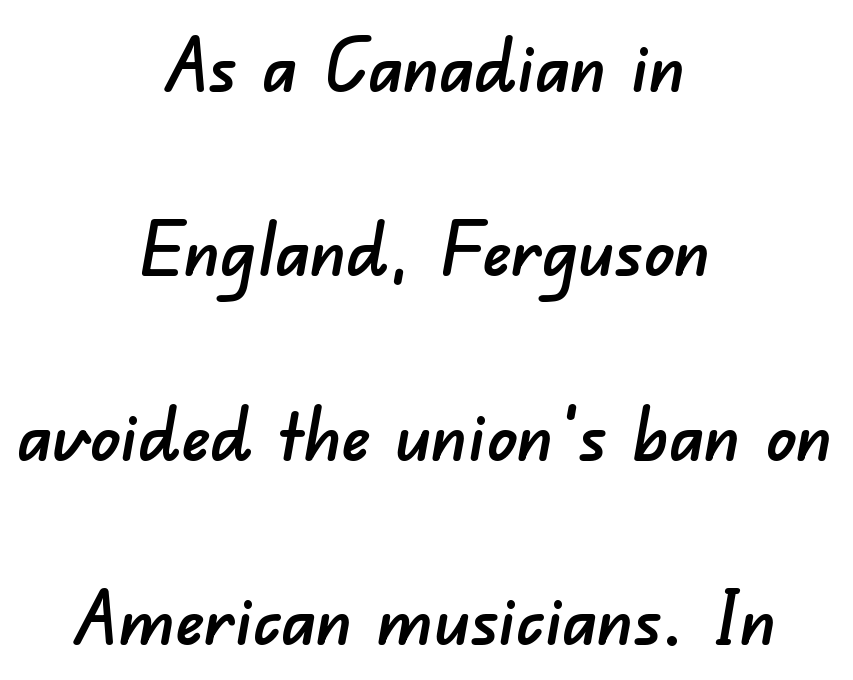
Q: Is the typeface a serif or a sans-serif typeface? A: Sans-serif.
Q: Is the text underlined? A: No.
Q: How is the paragraph aligned? A: Centered.
Q: Is the spacing between letters normal or unusually wide? A: Normal.
Q: Is the spacing between lines tight, normal or loose? A: Loose.
Q: Width (condensed, normal, or wide)? A: Normal.
Q: Stroke contrast? A: Low.
Q: x-height? A: Small.
Q: Monospaced? A: No.
